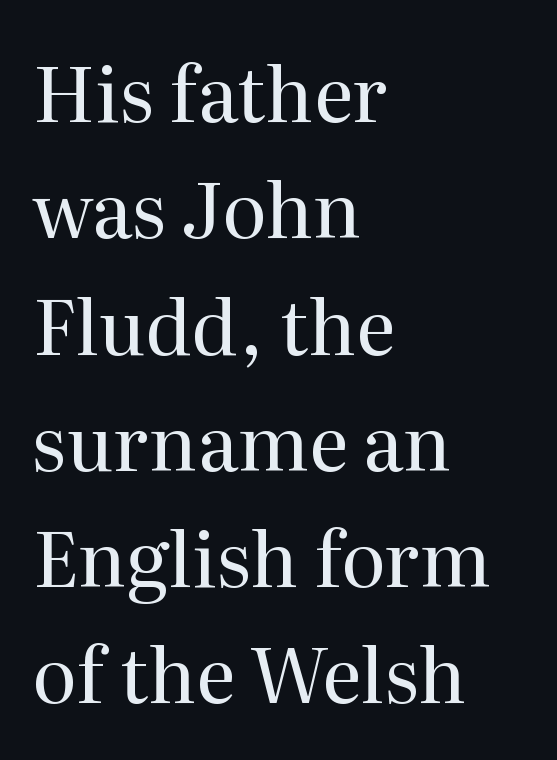
Horizontal alignment here is leftward, the default for most running prose. The face used here is proportionally spaced, like ordinary book or web type. Anything drawn beneath the words? Only blank space. Does the type have serifs? Yes, each stem ends in a small foot. Italic? Not at all — the glyphs are vertical. The weight would be labelled regular, book, light, or lighter still.
